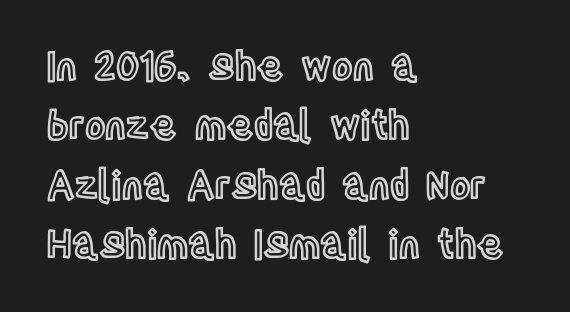
Q: Is the text italic (slanted)? A: No, it is upright.
Q: Is the text underlined? A: No.
Q: How is the paragraph aligned? A: Left-aligned.
Q: Is the spacing between letters normal or unusually wide? A: Normal.
Q: Is the spacing between lines tight, normal or loose? A: Normal.
Q: Width (condensed, normal, or wide)? A: Condensed.
Q: x-height? A: Large.
Q: Monospaced? A: No.
